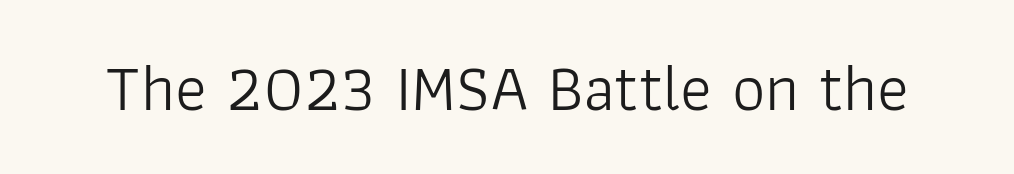
{"serif": "no", "italic": "no", "bold": "no", "weight": "light", "width": "normal", "stroke_contrast": "low", "x_height": "medium", "monospaced": "no", "underline": "no", "letter_spacing": "normal", "letter_spacing_em": 0.0, "glyph_px": 66}
